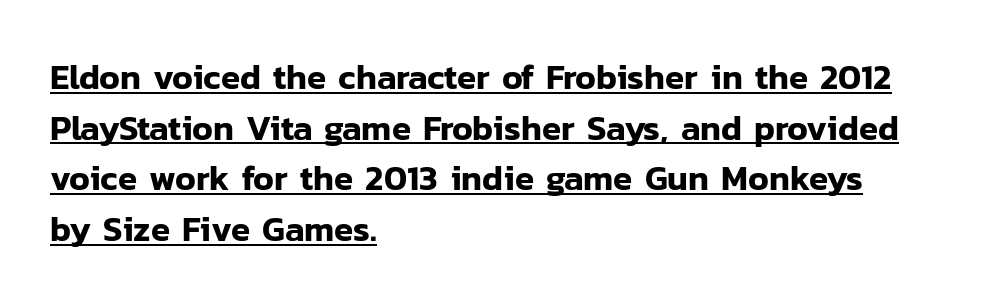
Q: Is the text italic (slanted)? A: No, it is upright.
Q: Is the typeface a serif or a sans-serif typeface? A: Sans-serif.
Q: Is the text underlined? A: Yes.
Q: How is the paragraph aligned? A: Left-aligned.
Q: Is the spacing between letters normal or unusually wide? A: Normal.
Q: Is the spacing between lines tight, normal or loose? A: Normal.
Q: Width (condensed, normal, or wide)? A: Normal.
Q: Stroke contrast? A: Low.
Q: x-height? A: Medium.
Q: Monospaced? A: No.
